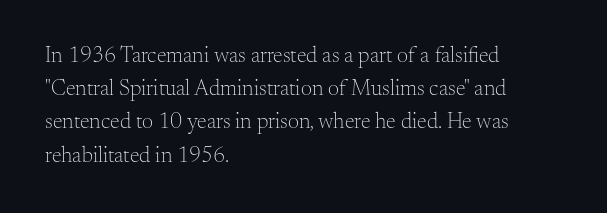
{"italic": "no", "bold": "no", "underline": "no", "align": "left", "line_spacing": "normal", "line_spacing_ratio": 1.51, "letter_spacing": "normal", "letter_spacing_em": 0.0, "glyph_px": 22}
